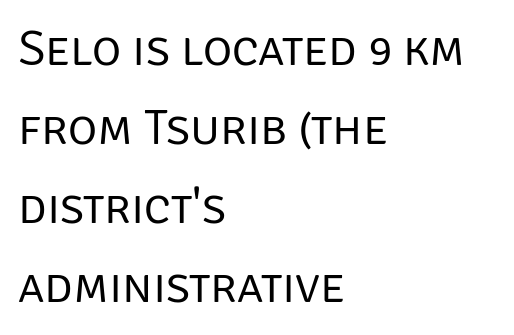
The image shows 50 px regular-weight sans-serif type, upright; set left-aligned, normal line spacing (1.58x), normal letter spacing, not underlined; low stroke contrast and a large x-height.
